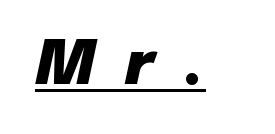
Q: Is the text bold? A: Yes.
Q: Is the text italic (slanted)? A: Yes, it leans right by about 12 degrees.
Q: Is the text underlined? A: Yes.
Q: Is the spacing between letters normal or unusually wide? A: Unusually wide.
Q: Width (condensed, normal, or wide)? A: Normal.
Q: Stroke contrast? A: Low.
Q: x-height? A: Medium.
Q: Monospaced? A: No.
